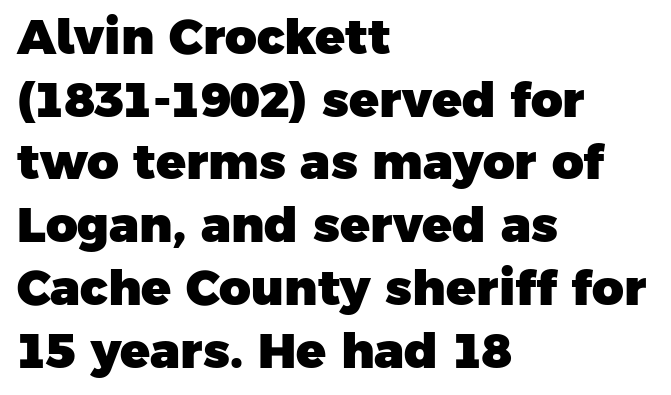
The image shows 49 px heavy sans-serif type; set left-aligned, normal line spacing (1.28x), normal letter spacing, not underlined; low stroke contrast and a medium x-height.
